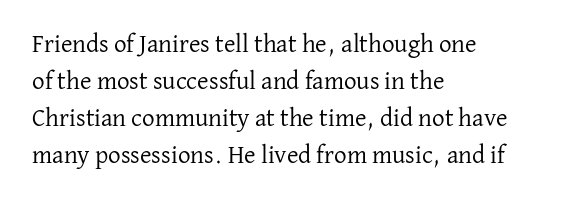
The image shows 25 px text type, upright; set left-aligned, normal line spacing (1.48x), normal letter spacing, not underlined.
